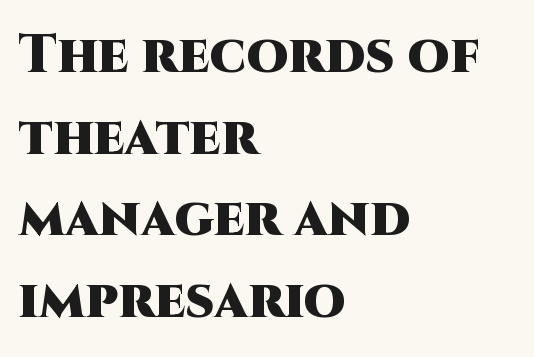
{"serif": "no", "italic": "no", "bold": "yes", "weight": "heavy", "width": "normal", "stroke_contrast": "high", "x_height": "large", "monospaced": "no", "underline": "no", "align": "left", "line_spacing": "normal", "line_spacing_ratio": 1.51, "letter_spacing": "normal", "letter_spacing_em": 0.0, "glyph_px": 54}
